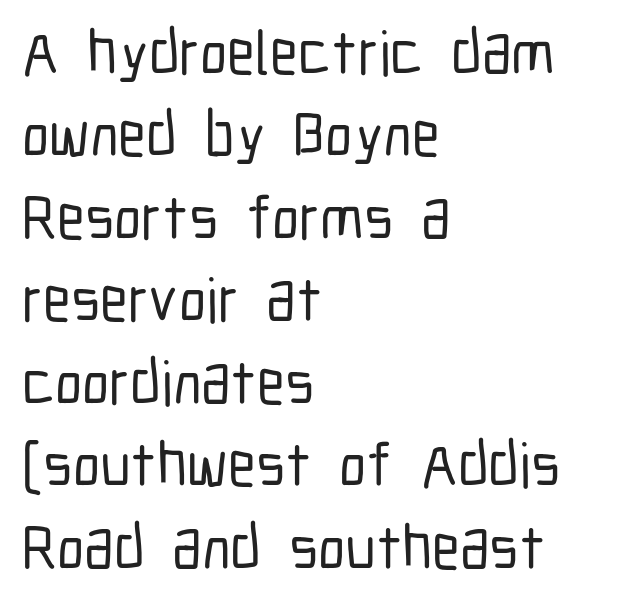
{"serif": "no", "italic": "no", "width": "condensed", "stroke_contrast": "low", "x_height": "medium", "monospaced": "no", "underline": "no", "align": "left", "line_spacing": "normal", "line_spacing_ratio": 1.33, "letter_spacing": "normal", "letter_spacing_em": 0.0, "glyph_px": 62}
